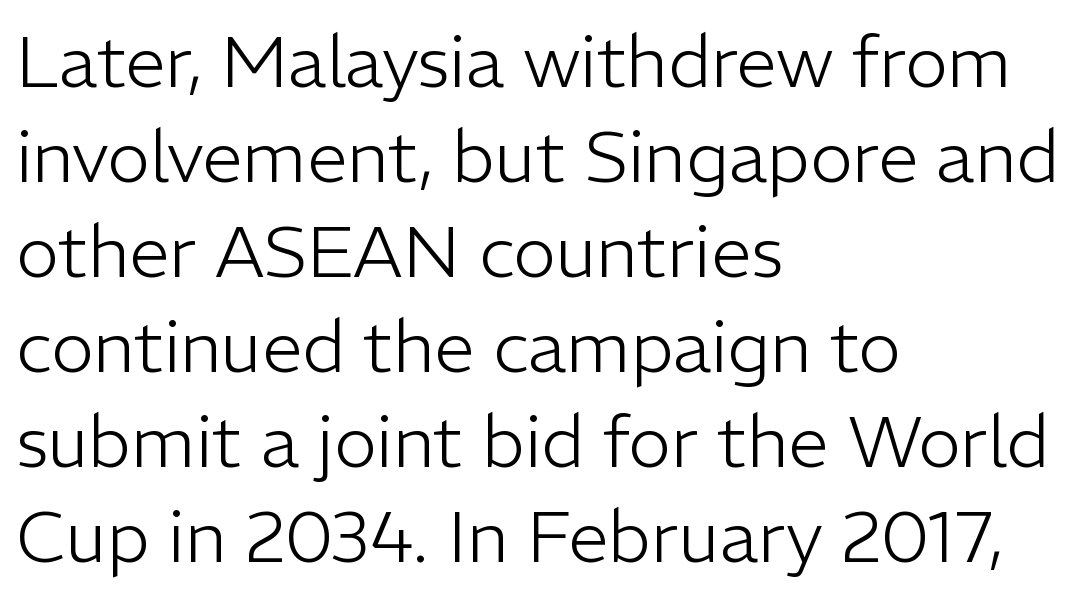
The image shows 72 px light sans-serif type, upright; set left-aligned, normal line spacing (1.32x), normal letter spacing, not underlined; low stroke contrast and a medium x-height.
